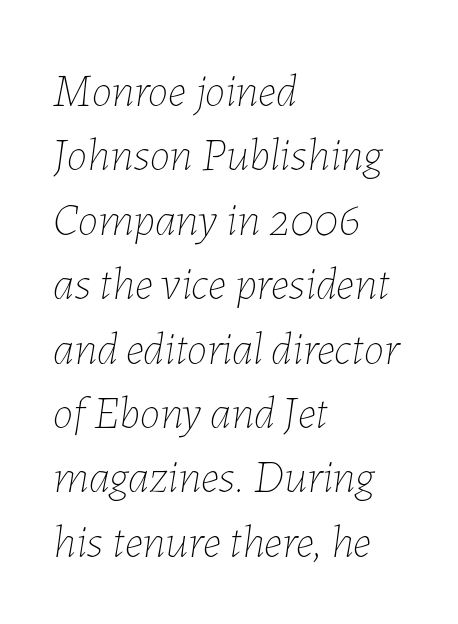
Varying glyph widths throughout — classic text-font behaviour. A student would call this left alignment; a typographer would say flush left, rag right. The rendering applies a slant to the glyphs. Honestly, there is no underline to notice here at all. A typesetter would call this zero additional tracking. Think standard paragraph weight, or any step lighter than that.
